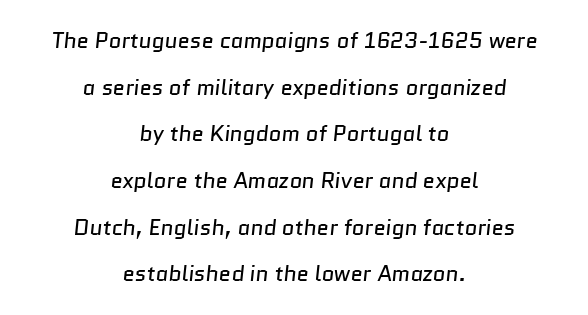
{"bold": "no", "underline": "no", "align": "center", "line_spacing": "loose", "line_spacing_ratio": 2.12, "letter_spacing": "normal", "letter_spacing_em": 0.0, "glyph_px": 22}
